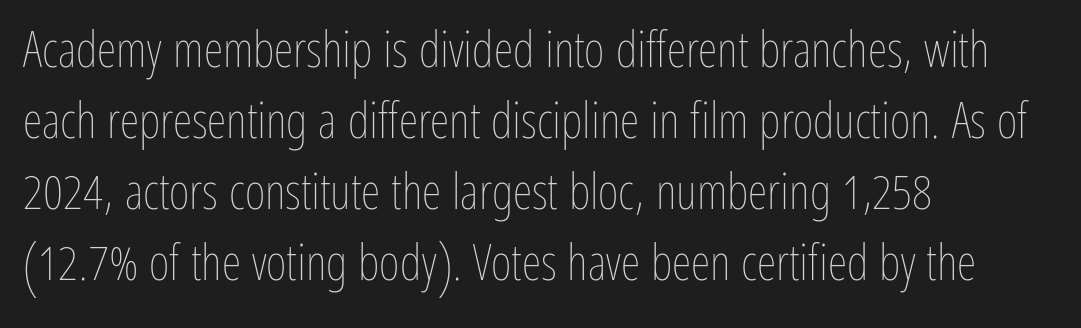
The image shows 50 px thin, condensed type, upright; set left-aligned, normal line spacing (1.42x), normal letter spacing, not underlined; low stroke contrast and a medium x-height.
